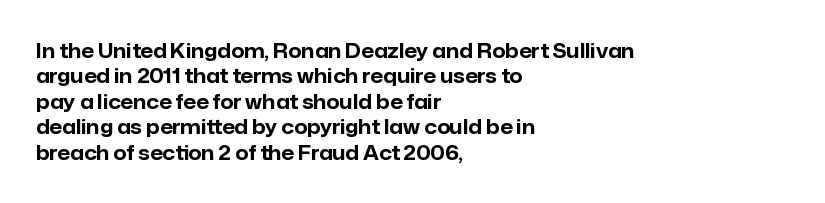
Characters follow at the spacing the type designer built in. What's the leading like? Ordinary, nothing unusual. Horizontal alignment here is leftward, the default for most running prose. The words here are not underlined. The typesetting leans heavy: a genuine bold.
